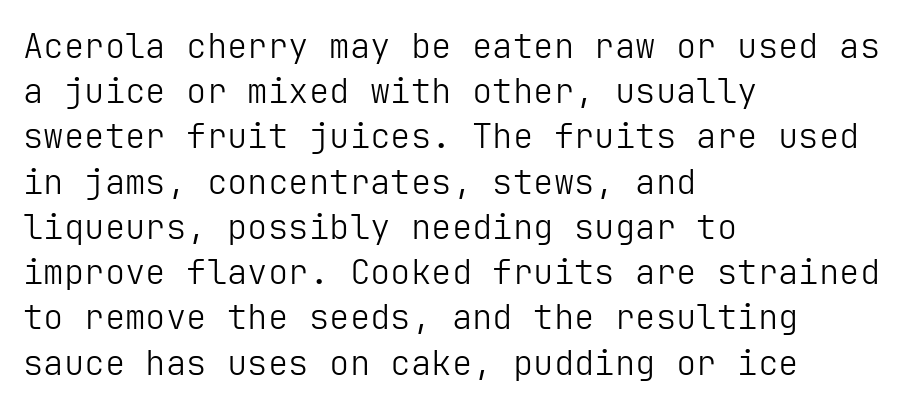
{"serif": "no", "italic": "no", "bold": "no", "weight": "light", "width": "normal", "stroke_contrast": "low", "x_height": "medium", "underline": "no", "align": "left", "line_spacing": "normal", "line_spacing_ratio": 1.33, "letter_spacing": "normal", "letter_spacing_em": 0.0, "glyph_px": 34}
